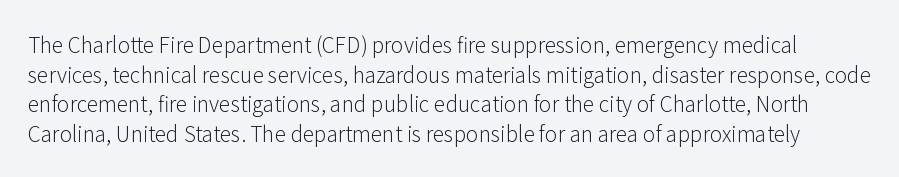
{"italic": "no", "bold": "no", "underline": "no", "line_spacing": "normal", "line_spacing_ratio": 1.41, "letter_spacing": "normal", "letter_spacing_em": 0.0, "glyph_px": 21}
